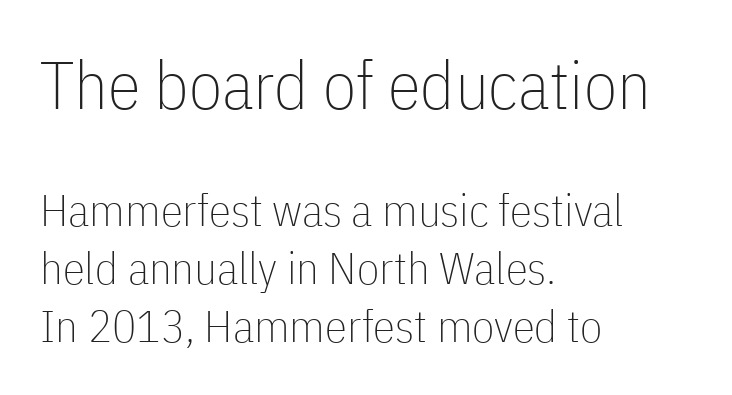
Q: Is the text bold? A: No.
Q: Is the text italic (slanted)? A: No, it is upright.
Q: Is the typeface a serif or a sans-serif typeface? A: Sans-serif.
Q: Is the text underlined? A: No.
Q: How is the paragraph aligned? A: Left-aligned.
Q: Is the spacing between letters normal or unusually wide? A: Normal.
Q: Is the spacing between lines tight, normal or loose? A: Normal.
Q: Which block of text is set in a larger size, the first (top) or the second (bottom)? A: The first (top) one.
Q: Width (condensed, normal, or wide)? A: Condensed.
Q: Stroke contrast? A: Low.
Q: x-height? A: Medium.
Q: Monospaced? A: No.
